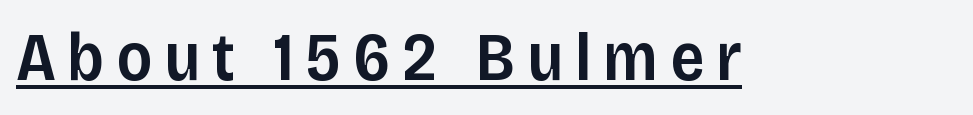
A baseline rule has been typeset under these characters. The typography opts for an upright posture over an oblique one. The typesetting leans somewhat heavy: a semibold. Looks like regular typesetting: each glyph gets only the width it needs. Unlike a traditional serif, this face leaves its strokes unadorned.
